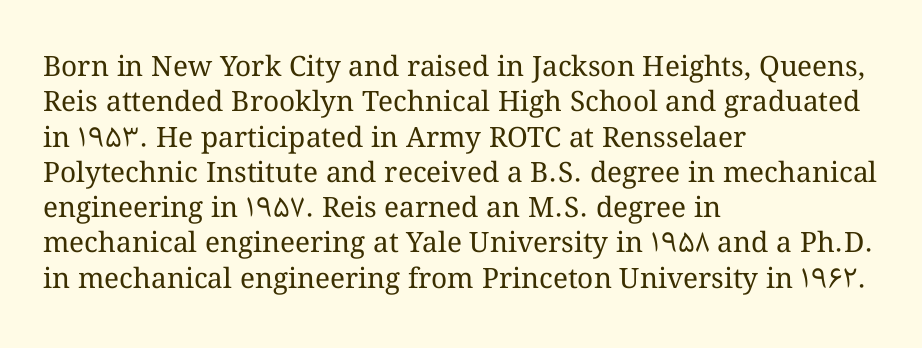
Summary of weight: not heavy and not bold. Do the characters align in a grid? No, the font is proportional. Underline: absent. Casual observation: everything's shoved over to the left. The type is set solid horizontally, with unmodified tracking.
